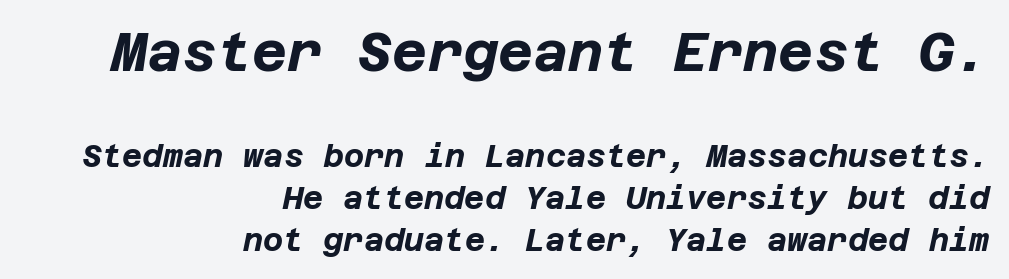
The specimen omits any rule beneath the text block's lines. Glyph-to-glyph distance matches everyday printed text. A dark, heavy texture on the line: the type is bold. In this sample the first text group is rendered at the bigger scale. Does the leading feel generous? No, just average. Italic: yes, the glyphs are oblique.
